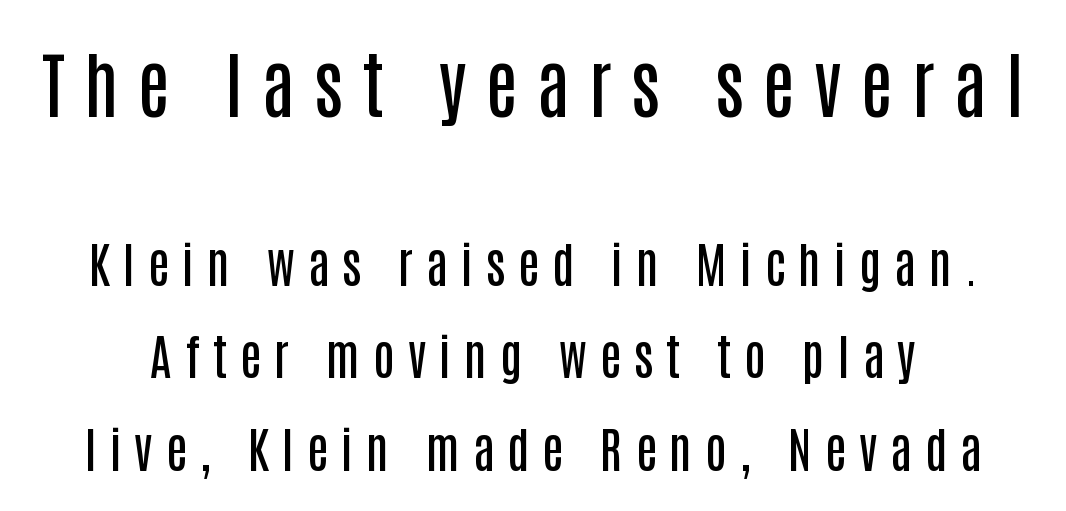
{"serif": "no", "italic": "no", "bold": "semi", "weight": "semibold", "width": "condensed", "stroke_contrast": "low", "x_height": "large", "monospaced": "no", "underline": "no", "line_spacing": "loose", "line_spacing_ratio": 1.93, "letter_spacing": "wide", "letter_spacing_em": 0.27, "larger_block": "first", "size_ratio": 1.5, "glyph_px": 72}
